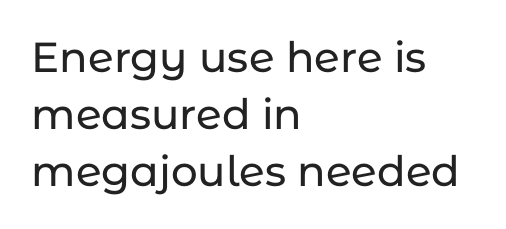
Q: Is the text italic (slanted)? A: No, it is upright.
Q: Is the typeface a serif or a sans-serif typeface? A: Sans-serif.
Q: Is the text underlined? A: No.
Q: How is the paragraph aligned? A: Left-aligned.
Q: Is the spacing between letters normal or unusually wide? A: Normal.
Q: Is the spacing between lines tight, normal or loose? A: Normal.
Q: Width (condensed, normal, or wide)? A: Normal.
Q: Stroke contrast? A: Low.
Q: x-height? A: Medium.
Q: Monospaced? A: No.
